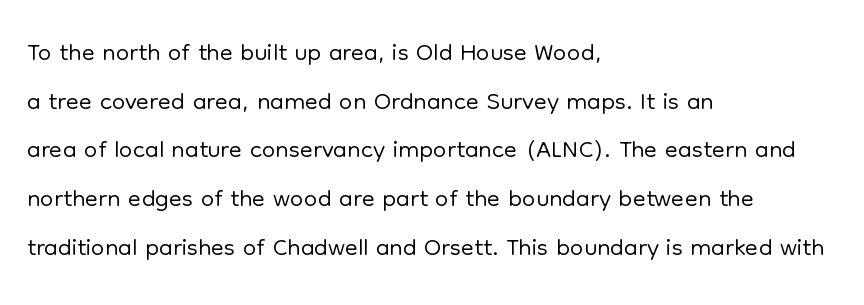
{"serif": "no", "italic": "no", "bold": "no", "weight": "light", "width": "normal", "stroke_contrast": "low", "x_height": "medium", "monospaced": "no", "underline": "no", "align": "left", "line_spacing": "normal", "line_spacing_ratio": 1.28, "letter_spacing": "normal", "letter_spacing_em": 0.0, "glyph_px": 38}
